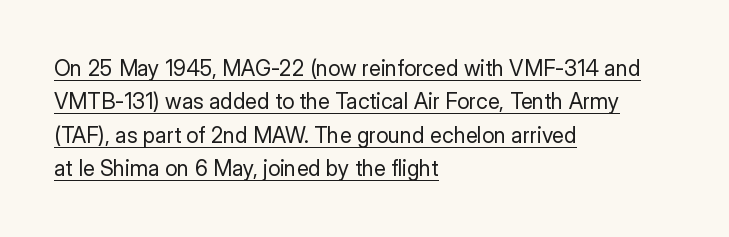
The image shows 22 px text type, upright; set left-aligned, normal line spacing (1.52x), normal letter spacing, underlined.
